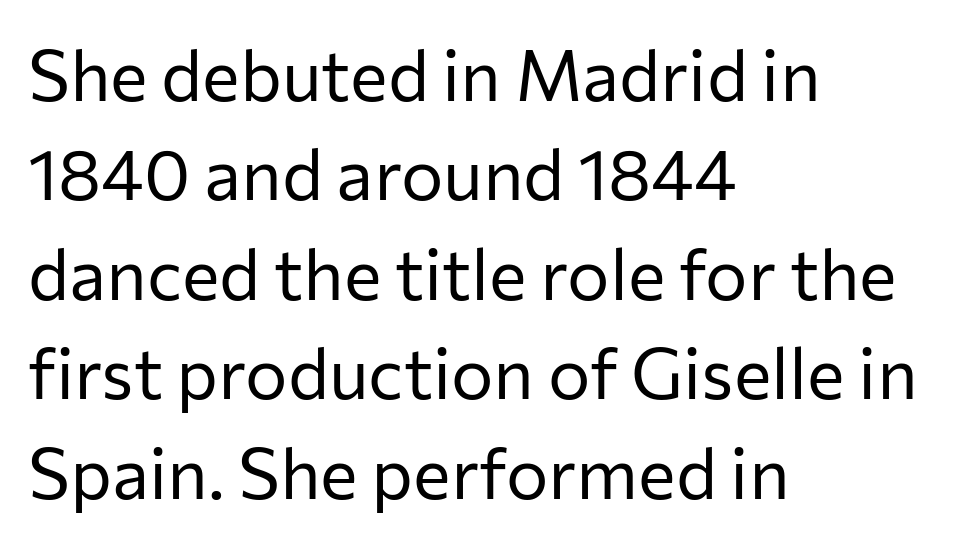
{"serif": "no", "italic": "no", "bold": "no", "weight": "regular", "width": "normal", "stroke_contrast": "low", "x_height": "medium", "monospaced": "no", "underline": "no", "align": "left", "line_spacing": "normal", "line_spacing_ratio": 1.4, "letter_spacing": "normal", "letter_spacing_em": 0.0, "glyph_px": 71}
